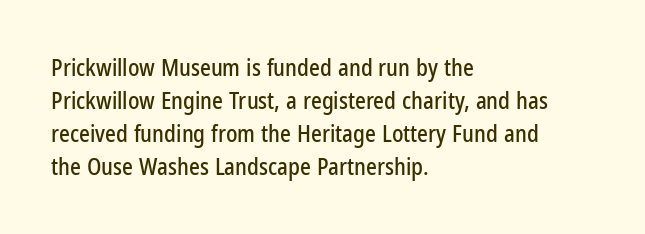
The image shows 23 px text type, upright; set left-aligned, normal line spacing (1.44x), normal letter spacing, not underlined.
